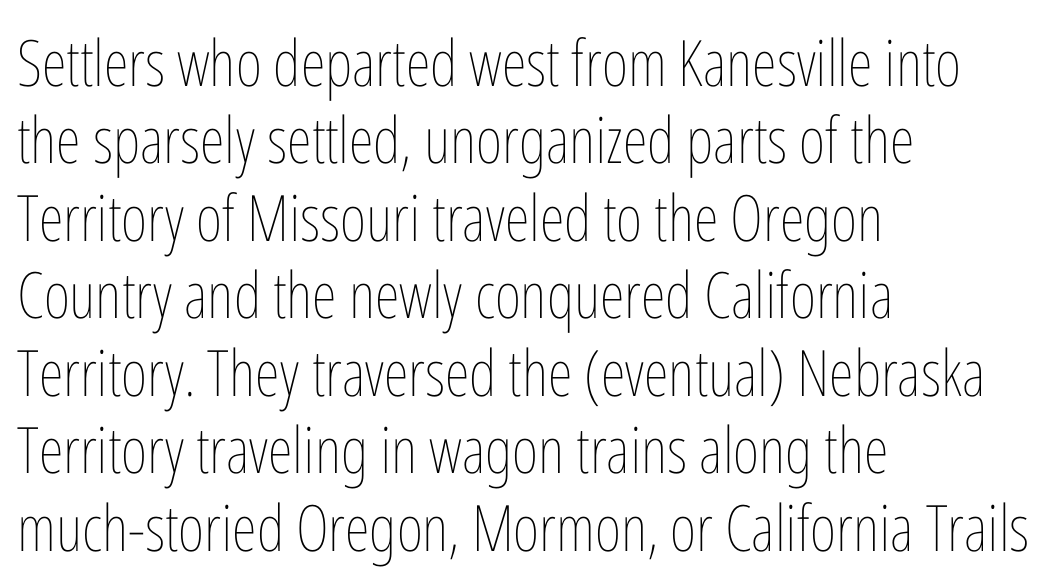
Descender tails drop into unmarked territory. Does the lettering tilt? It doesn't — this is upright. Do the characters align in a grid? No, the font is proportional. These lines stack with their left ends in a neat column. Nobody touched the tracking dial on this one. Counters stay open thanks to moderate or lighter strokes.
